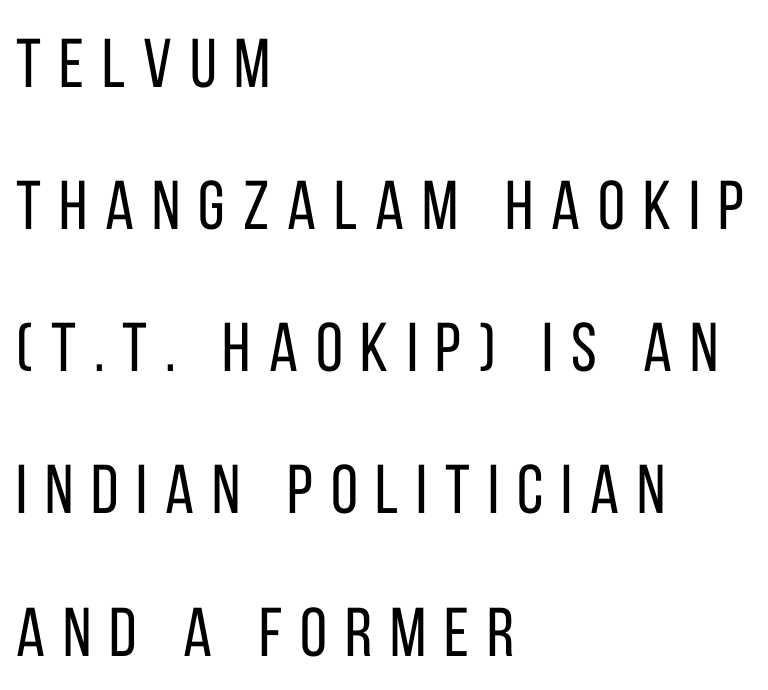
Inter-character spacing is expanded well beyond the font's built-in metrics. Think of a printed novel: that variable character pitch is what you see here. Has an underline been added? It has not. Designer's note — italics off, roman on. Look at the bottom of the vertical strokes: they stop flat, with no serifs.
